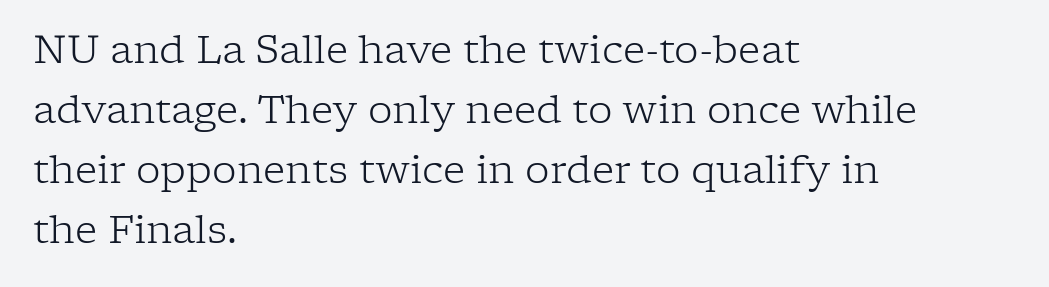
{"serif": "yes", "italic": "no", "bold": "no", "weight": "light", "width": "normal", "stroke_contrast": "low", "x_height": "medium", "monospaced": "no", "underline": "no", "align": "left", "line_spacing": "normal", "line_spacing_ratio": 1.54, "letter_spacing": "normal", "letter_spacing_em": 0.0, "glyph_px": 39}
